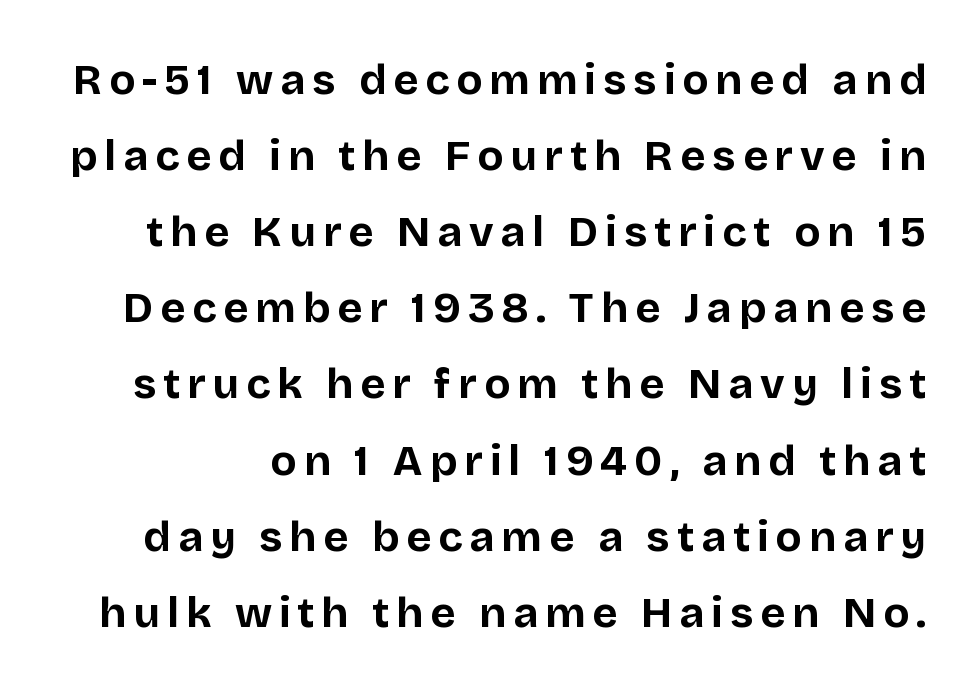
Q: Is the text bold? A: Yes.
Q: Is the text italic (slanted)? A: No, it is upright.
Q: Is the typeface a serif or a sans-serif typeface? A: Sans-serif.
Q: Is the text underlined? A: No.
Q: Width (condensed, normal, or wide)? A: Normal.
Q: Stroke contrast? A: Low.
Q: x-height? A: Large.
Q: Monospaced? A: No.
